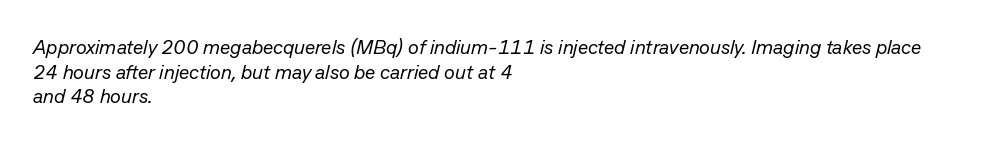
Descenders are the only things crossing below the line. The weight would be labelled regular, book, light, or lighter still. In terms of letterspacing, this is plain default setting. The rendering anchors every line to the left-hand side.
